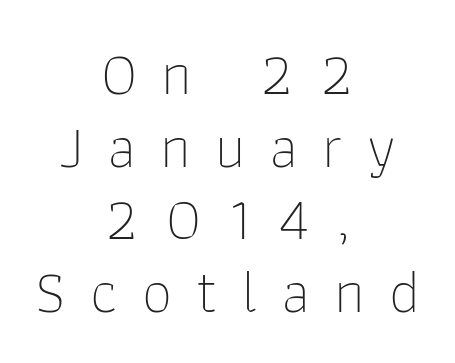
Casual observation: everything's sitting right in the middle. Every character sits straight up, as roman type does. Unmarked baselines from the first word to the last. Stroke thickness stays within the range of a standard reading face or lighter. The typeface chosen for these lines omits serifs.
